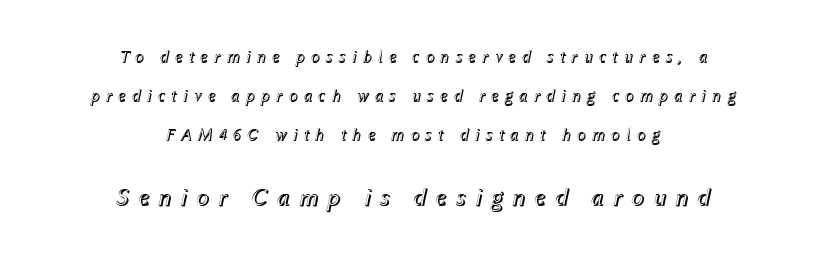
The image shows 25 px text type, italic (leaning right); set centered, loose line spacing (2.28x), unusually wide letter spacing (+0.33 em), not underlined; the second (bottom) block is 1.47x larger.
